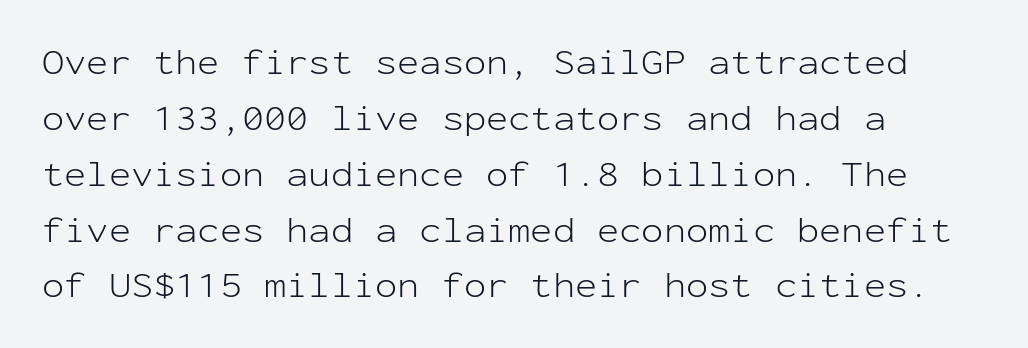
Q: Is the text bold? A: No.
Q: Is the text italic (slanted)? A: No, it is upright.
Q: Is the typeface a serif or a sans-serif typeface? A: Sans-serif.
Q: Is the text underlined? A: No.
Q: How is the paragraph aligned? A: Left-aligned.
Q: Is the spacing between letters normal or unusually wide? A: Normal.
Q: Is the spacing between lines tight, normal or loose? A: Normal.
Q: Width (condensed, normal, or wide)? A: Normal.
Q: Stroke contrast? A: Low.
Q: x-height? A: Medium.
Q: Monospaced? A: Yes.
